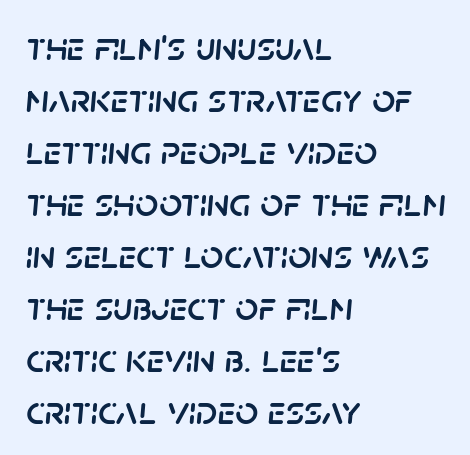
The zone under the glyphs is completely vacant. Glyph-to-glyph distance matches everyday printed text. Regular leading. Designer's note — italics engaged.
